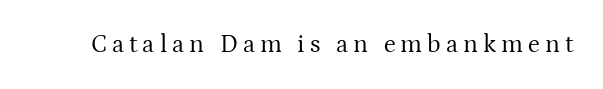
The image shows 25 px text type, upright; set unusually wide letter spacing (+0.2 em), not underlined.
